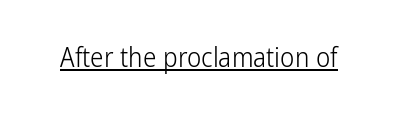
Vertical stems look standard width or narrower in stroke. This sample carries an underscore along the baseline area. Notice how the stems are strictly vertical — no italics here. Spacing between characters is what you'd get straight out of the box.
